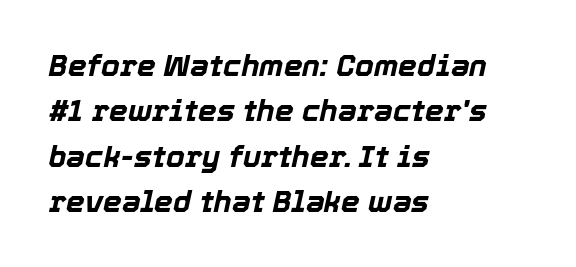
Just letters on the line, the space beneath them empty. Between one letter and the next there's only the usual sliver of space. Every row of glyphs begins at an identical x-position on the left. Every character sits at an angle, as italics do. Summary of weight: heavy, a full bold.
